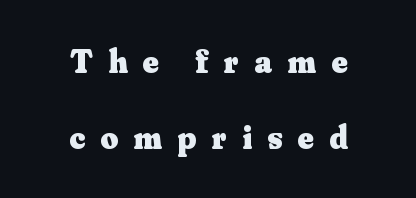
Someone cranked the tracking dial way up on this one. These words are printed bold, with thick strokes throughout. The font's upright variant was chosen for this text. The passage shown is not underscored anywhere. Layout note: lines centered.
